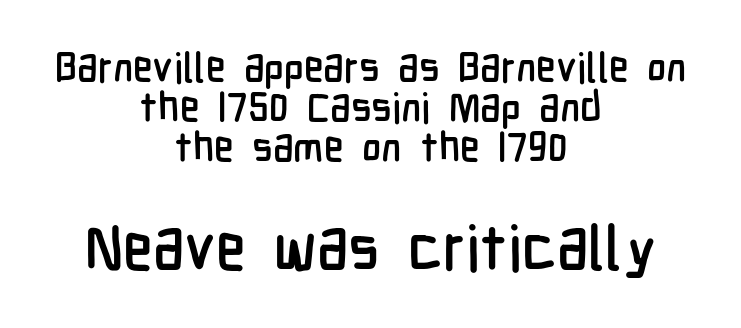
Q: Is the text italic (slanted)? A: No, it is upright.
Q: Is the typeface a serif or a sans-serif typeface? A: Sans-serif.
Q: Is the text underlined? A: No.
Q: How is the paragraph aligned? A: Centered.
Q: Is the spacing between letters normal or unusually wide? A: Normal.
Q: Is the spacing between lines tight, normal or loose? A: Tight.
Q: Which block of text is set in a larger size, the first (top) or the second (bottom)? A: The second (bottom) one.
Q: Width (condensed, normal, or wide)? A: Condensed.
Q: Stroke contrast? A: Low.
Q: x-height? A: Medium.
Q: Monospaced? A: No.
